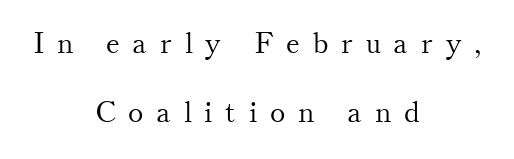
The image shows 29 px light serif type, upright; set centered, loose line spacing (2.37x), unusually wide letter spacing (+0.44 em), not underlined; medium stroke contrast and a small x-height.
